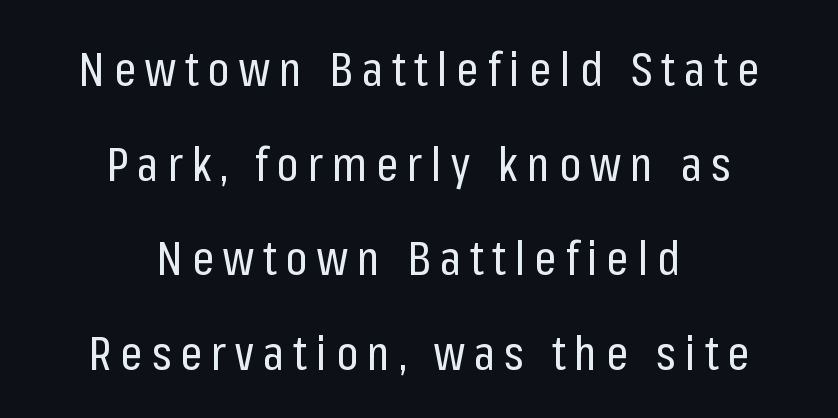
Q: Is the text bold? A: No.
Q: Is the text italic (slanted)? A: No, it is upright.
Q: Is the typeface a serif or a sans-serif typeface? A: Sans-serif.
Q: Is the text underlined? A: No.
Q: How is the paragraph aligned? A: Centered.
Q: Is the spacing between lines tight, normal or loose? A: Loose.
Q: Width (condensed, normal, or wide)? A: Condensed.
Q: Stroke contrast? A: Low.
Q: x-height? A: Medium.
Q: Monospaced? A: No.
